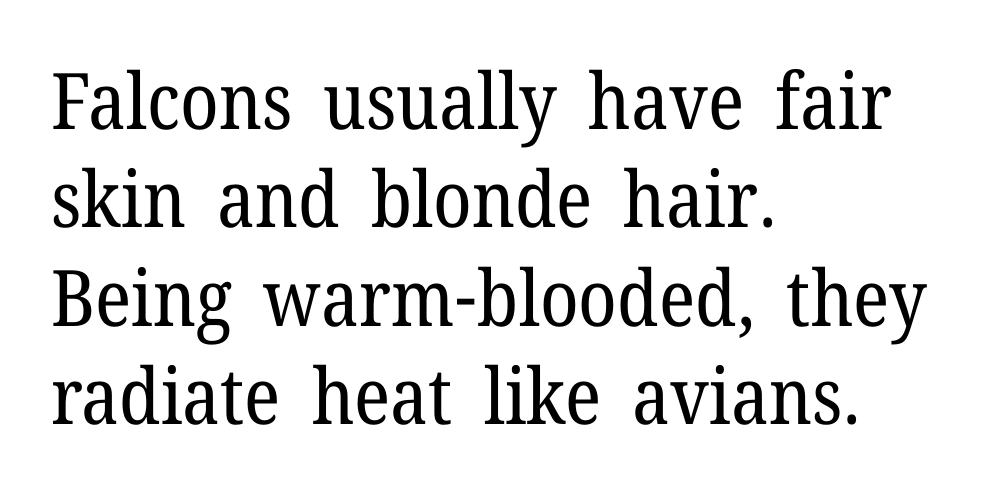
{"serif": "yes", "italic": "no", "bold": "no", "weight": "regular", "width": "normal", "stroke_contrast": "low", "x_height": "medium", "monospaced": "no", "underline": "no", "align": "left", "line_spacing": "normal", "line_spacing_ratio": 1.26, "letter_spacing": "normal", "letter_spacing_em": 0.0, "glyph_px": 78}
